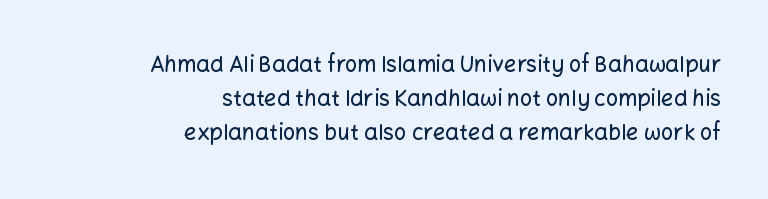
No word sits above an underline. A roman cut, with each character standing at attention. Does the copy run flush right? Yes — the right margin is perfectly even. Look at the tracking — it's just the regular setting, nothing added. The rows are spaced the way most documents space them.
